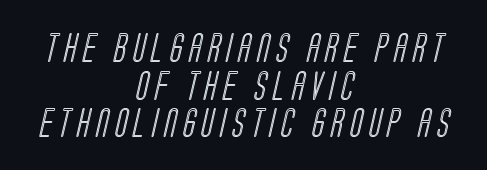
Q: Is the text underlined? A: No.
Q: How is the paragraph aligned? A: Centered.
Q: Is the spacing between letters normal or unusually wide? A: Unusually wide.
Q: Is the spacing between lines tight, normal or loose? A: Normal.
Q: Width (condensed, normal, or wide)? A: Condensed.
Q: x-height? A: Large.
Q: Monospaced? A: No.
